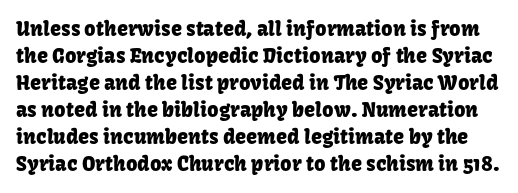
{"italic": "no", "underline": "no", "line_spacing": "normal", "line_spacing_ratio": 1.35, "letter_spacing": "normal", "letter_spacing_em": 0.0, "glyph_px": 20}
